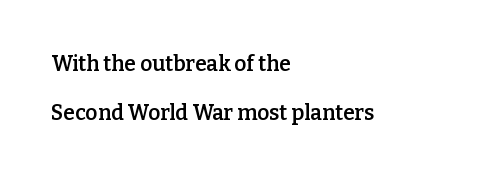
{"italic": "no", "bold": "semi", "underline": "no", "align": "left", "line_spacing": "loose", "line_spacing_ratio": 2.35, "letter_spacing": "normal", "letter_spacing_em": 0.0, "glyph_px": 21}
